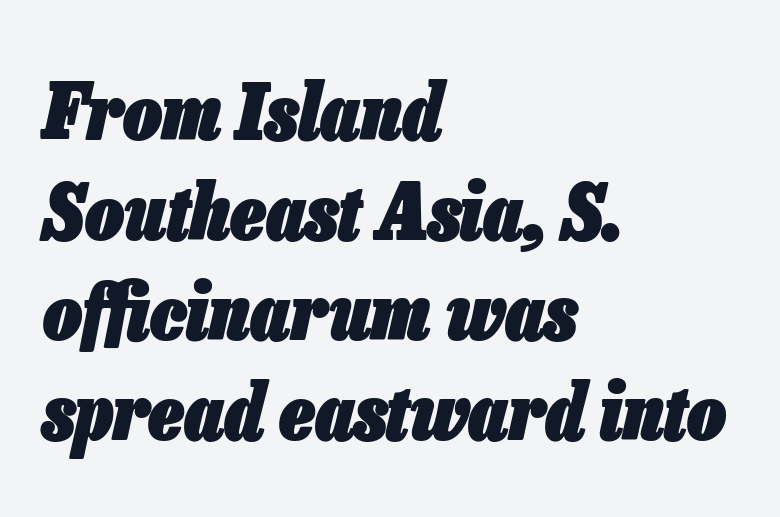
{"italic": "yes", "lean": "right", "slant_degrees": 13, "bold": "yes", "weight": "heavy", "width": "condensed", "stroke_contrast": "low", "x_height": "medium", "monospaced": "no", "underline": "no", "align": "left", "line_spacing": "normal", "line_spacing_ratio": 1.3, "letter_spacing": "normal", "letter_spacing_em": 0.0, "glyph_px": 77}
